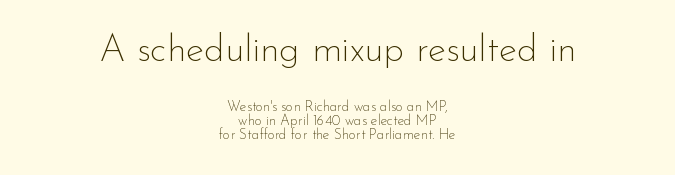
{"serif": "no", "italic": "no", "bold": "no", "weight": "thin", "width": "normal", "stroke_contrast": "low", "x_height": "small", "monospaced": "no", "underline": "no", "align": "center", "line_spacing": "tight", "line_spacing_ratio": 0.99, "letter_spacing": "normal", "letter_spacing_em": 0.0, "larger_block": "first", "size_ratio": 2.71, "glyph_px": 38}
